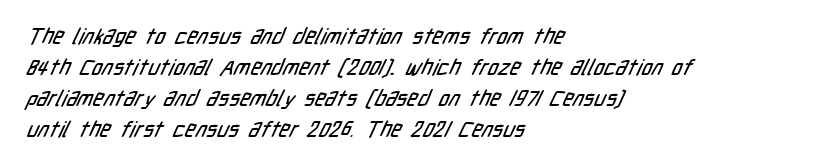
Q: Is the text underlined? A: No.
Q: How is the paragraph aligned? A: Left-aligned.
Q: Is the spacing between letters normal or unusually wide? A: Normal.
Q: Is the spacing between lines tight, normal or loose? A: Normal.
